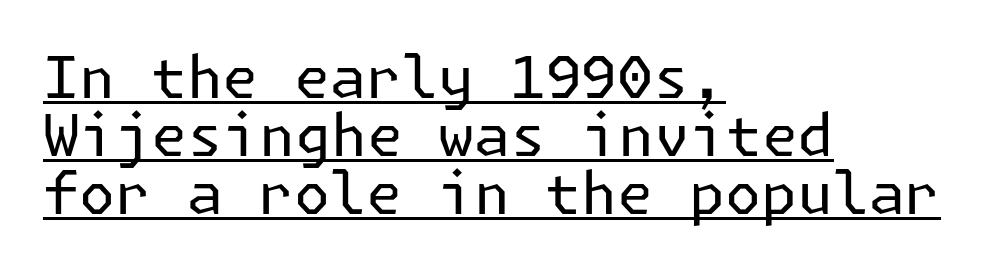
The image shows 58 px regular-weight sans-serif type, upright; set left-aligned, tight line spacing (1.0x), normal letter spacing, underlined; low stroke contrast and a medium x-height.
